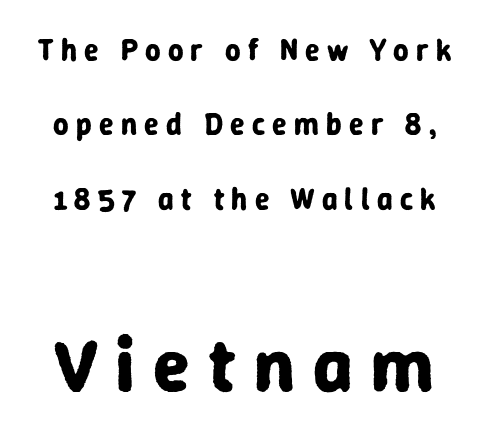
Chunky letters — that's bold for sure. Each letter's strokes conclude bluntly, with no projecting serifs. The baseline area is clear. Observe the wide spacing: letters keep a clear distance from each other. Loosely led — the rows are spread out.
